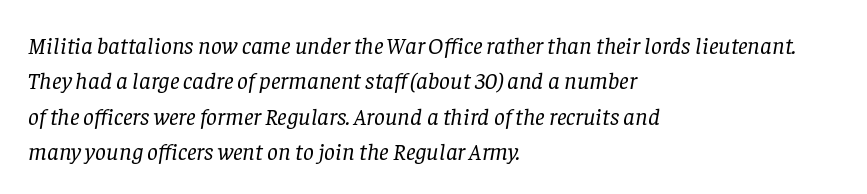
Q: Is the text bold? A: No.
Q: Is the text italic (slanted)? A: Yes, it leans right by about 8 degrees.
Q: Is the text underlined? A: No.
Q: How is the paragraph aligned? A: Left-aligned.
Q: Is the spacing between letters normal or unusually wide? A: Normal.
Q: Is the spacing between lines tight, normal or loose? A: Normal.
